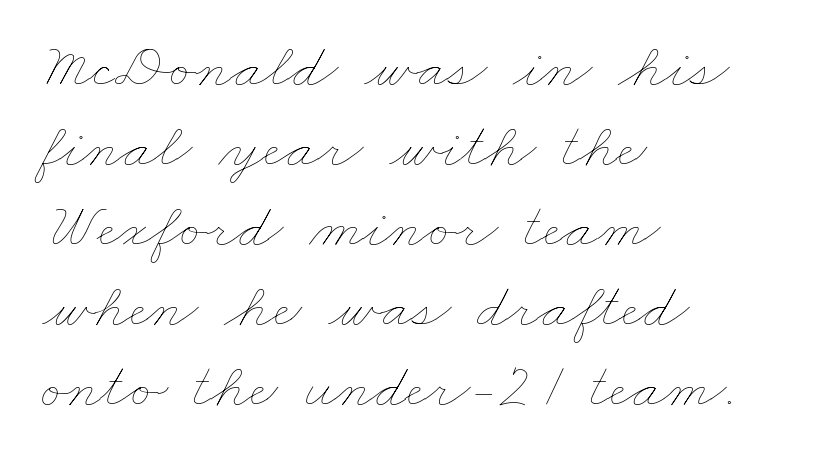
Q: Is the text bold? A: No.
Q: Is the text underlined? A: No.
Q: How is the paragraph aligned? A: Left-aligned.
Q: Is the spacing between letters normal or unusually wide? A: Normal.
Q: Is the spacing between lines tight, normal or loose? A: Normal.
Q: Width (condensed, normal, or wide)? A: Wide.
Q: Stroke contrast? A: Low.
Q: x-height? A: Small.
Q: Monospaced? A: No.
